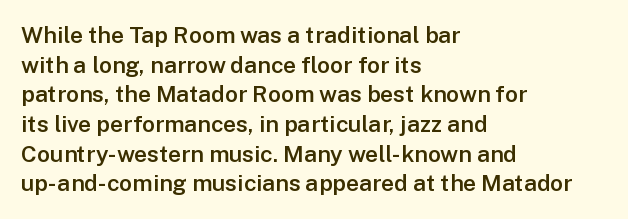
Q: Is the text bold? A: Semi-bold.
Q: Is the text italic (slanted)? A: No, it is upright.
Q: Is the text underlined? A: No.
Q: How is the paragraph aligned? A: Left-aligned.
Q: Is the spacing between letters normal or unusually wide? A: Normal.
Q: Is the spacing between lines tight, normal or loose? A: Normal.
